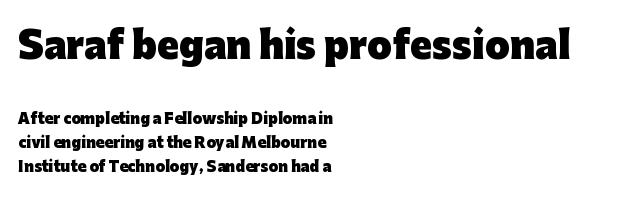
The image shows 36 px heavy sans-serif type, upright; set left-aligned, line spacing 1.71x, normal letter spacing, not underlined; the first (top) block is 2.57x larger; low stroke contrast and a medium x-height.
